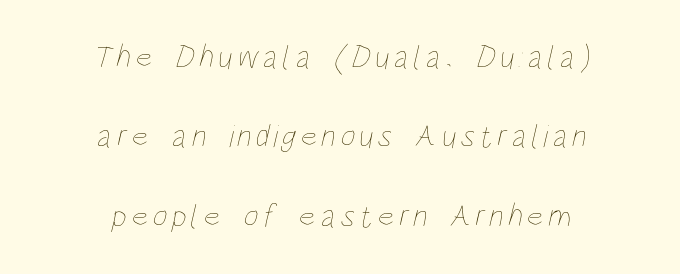
The image shows 32 px thin, condensed type; set centered, loose line spacing (2.48x), not underlined; low stroke contrast and a large x-height.
